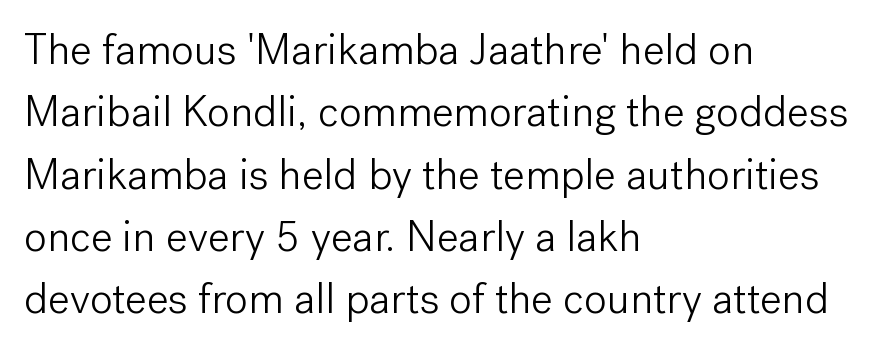
The image shows 43 px light sans-serif type, upright; set left-aligned, normal line spacing (1.45x), normal letter spacing, not underlined; low stroke contrast and a medium x-height.
